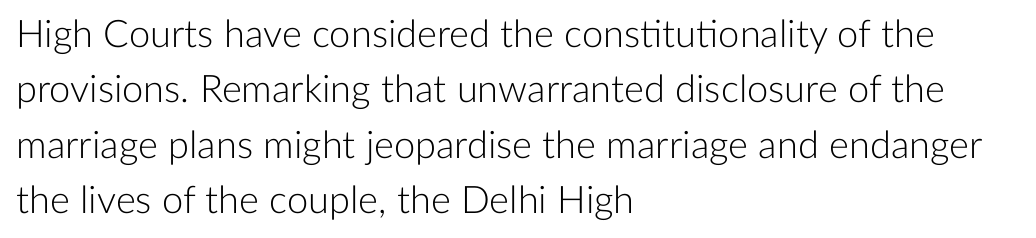
Character widths vary here, with narrow letters taking less room than wide ones. A light-to-regular cut is what we see here. Classification — sans serif. A typesetter would mark this as roman, not italic. The lines are quadded left. Underlining? Definitely not there.
